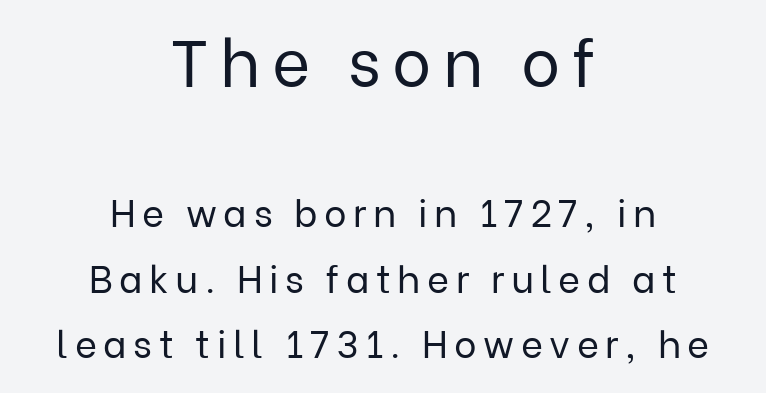
The image shows 66 px regular-weight sans-serif type, upright; set centered, line spacing 1.73x, not underlined; the first (top) block is 1.74x larger; low stroke contrast and a medium x-height.
